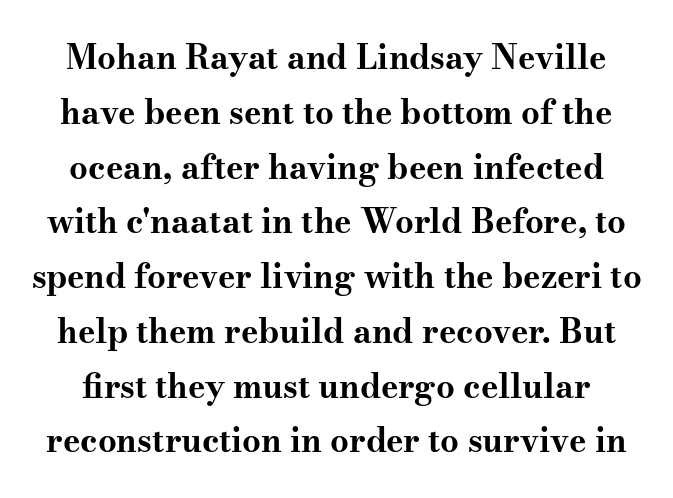
{"serif": "yes", "italic": "no", "bold": "yes", "weight": "bold", "width": "wide", "stroke_contrast": "medium", "x_height": "small", "monospaced": "no", "underline": "no", "line_spacing": "normal", "line_spacing_ratio": 1.66, "letter_spacing": "normal", "letter_spacing_em": 0.0, "glyph_px": 33}
